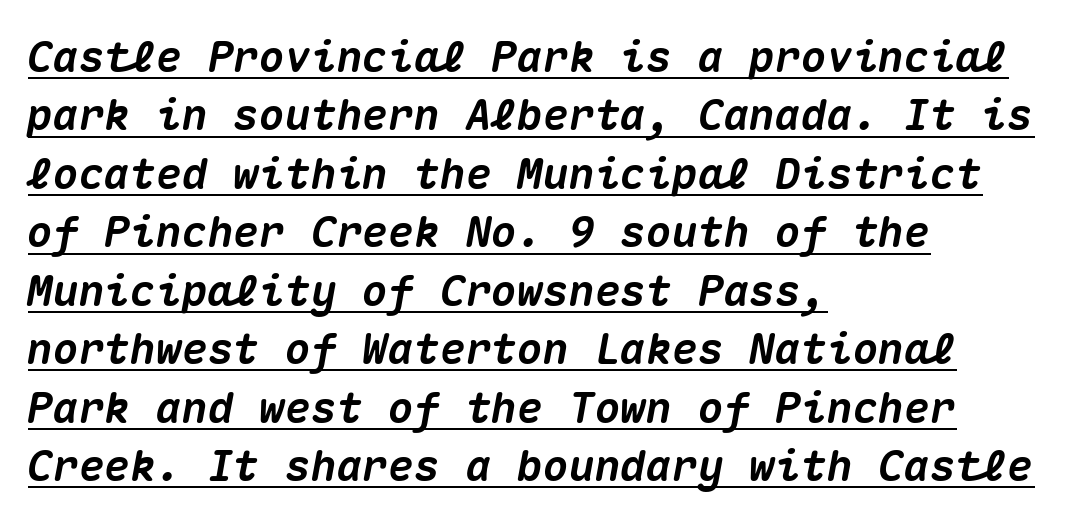
Q: Is the text bold? A: Yes.
Q: Is the text italic (slanted)? A: Yes, it leans right by about 10 degrees.
Q: Is the text underlined? A: Yes.
Q: How is the paragraph aligned? A: Left-aligned.
Q: Is the spacing between letters normal or unusually wide? A: Normal.
Q: Is the spacing between lines tight, normal or loose? A: Normal.
Q: Width (condensed, normal, or wide)? A: Normal.
Q: Stroke contrast? A: Medium.
Q: x-height? A: Medium.
Q: Monospaced? A: Yes.
